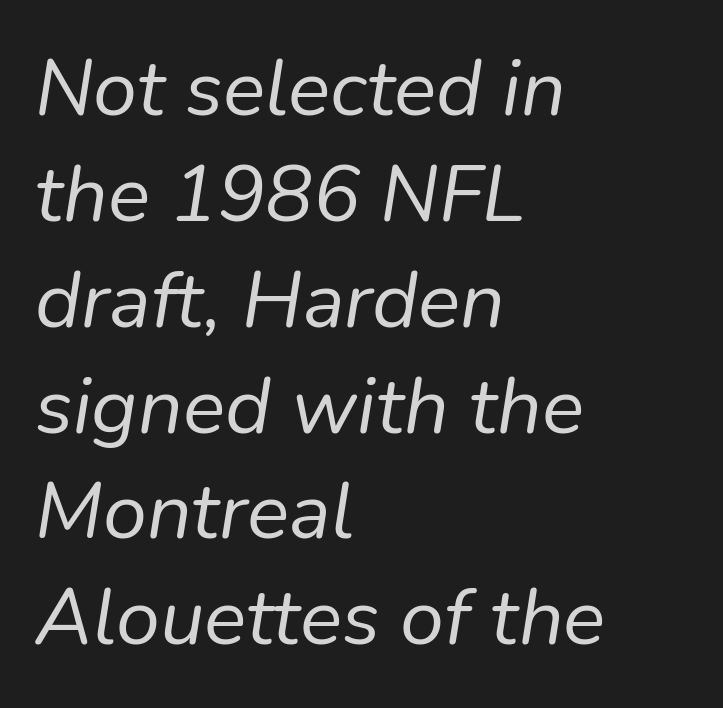
{"italic": "yes", "lean": "right", "slant_degrees": 9, "bold": "no", "weight": "regular", "width": "normal", "stroke_contrast": "low", "x_height": "medium", "monospaced": "no", "underline": "no", "align": "left", "line_spacing": "normal", "line_spacing_ratio": 1.34, "letter_spacing": "normal", "letter_spacing_em": 0.0, "glyph_px": 79}
